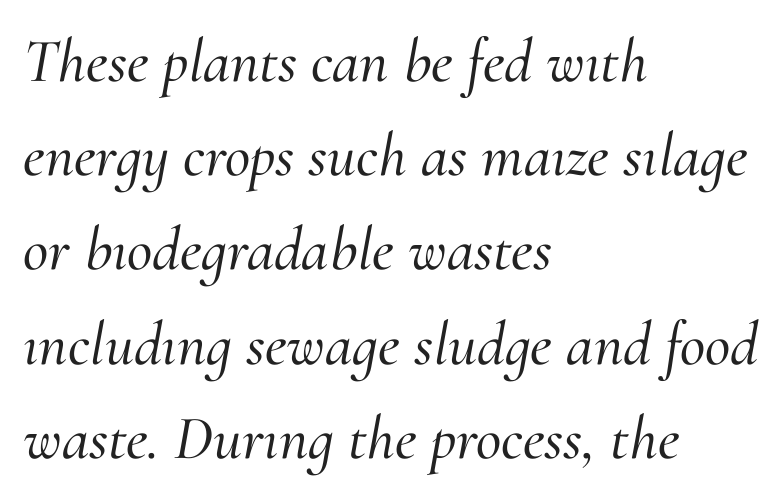
The image shows 62 px serif type, italic (leaning right); set left-aligned, normal line spacing (1.52x), normal letter spacing, not underlined; medium stroke contrast and a small x-height.
